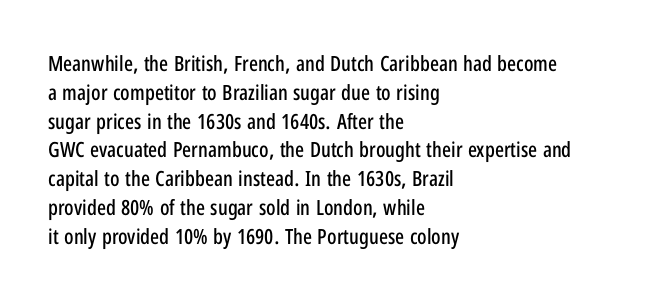
The compositor pushed each line to the left boundary. The strip under each line holds only bare page. When letters stand straight like this, we call the style roman or upright. Letter spacing: default. In terms of leading, this rendering sits right in the middle.
